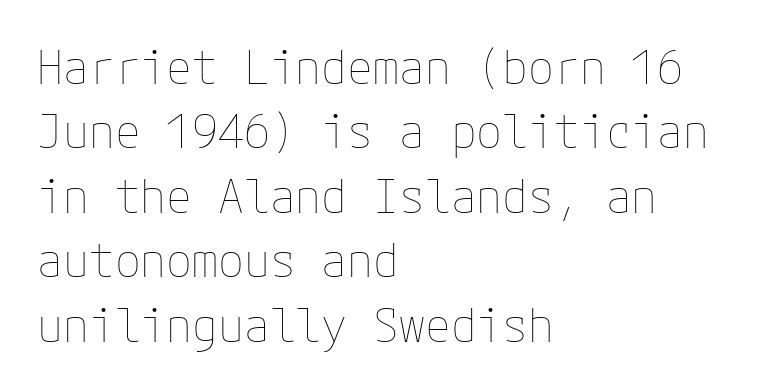
Successive baselines arrive at the customary interval. No chunkiness to these letters — they're not bold. Alignment: flush left. Posture: vertical.
